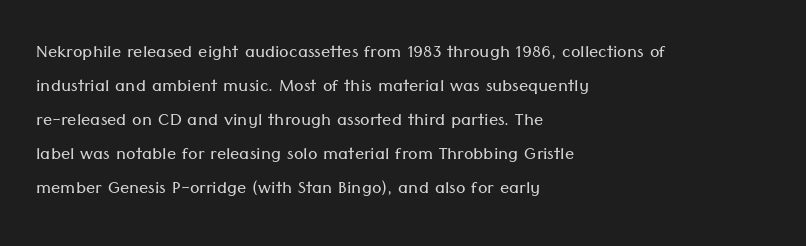
The type sits square on the baseline with zero lean. Stem width sits at or under what a default text font uses. Horizontally, the lines are justified to the leading edge only. This sample keeps an unexceptional amount of space between lines. The space beneath each line is pristine and unruled. There is no visible air inserted between adjacent glyphs.
